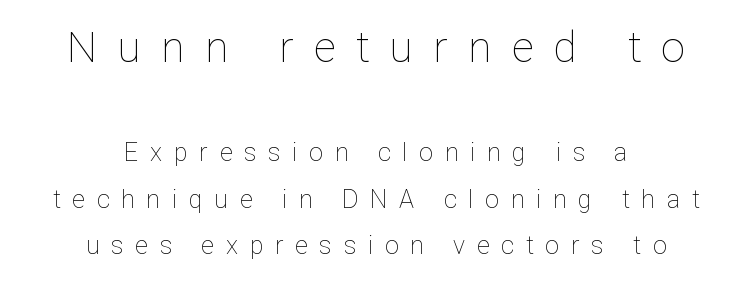
This is not heavy type; no bold has been used. These lines are centered, leaving both edges ragged. If you squint, the top block still reads clearly — it's the larger of the two. Look at the tracking — it's clearly loosened, letters drifting apart.
